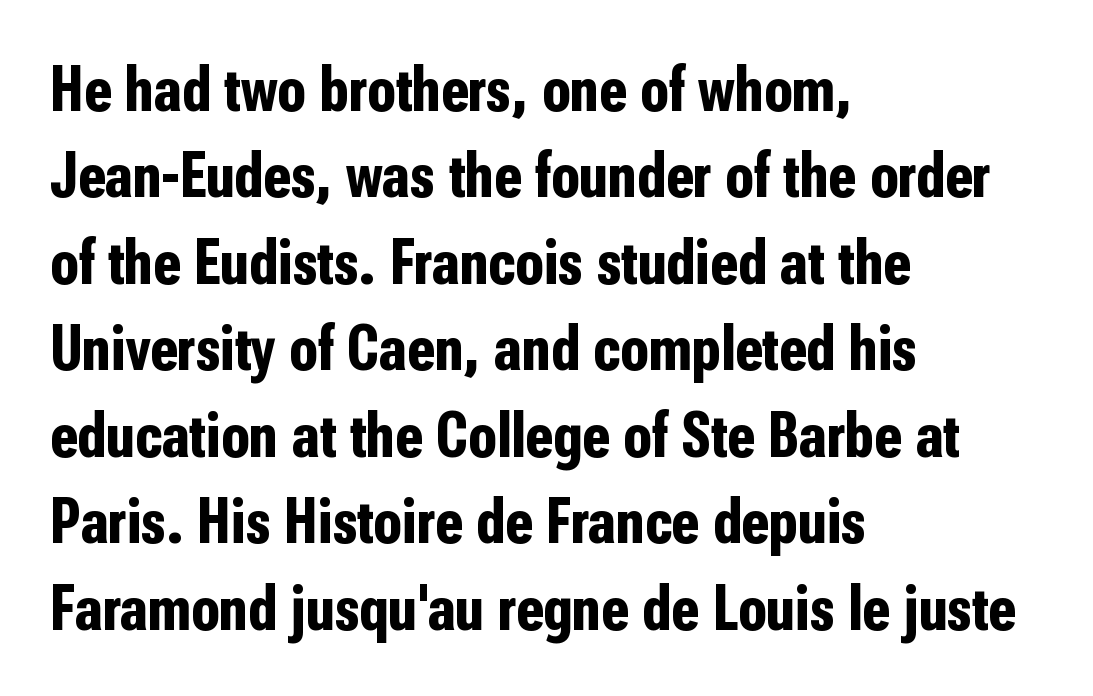
{"serif": "no", "italic": "no", "bold": "yes", "weight": "bold", "width": "condensed", "stroke_contrast": "low", "x_height": "medium", "monospaced": "no", "underline": "no", "align": "left", "line_spacing": "normal", "line_spacing_ratio": 1.33, "letter_spacing": "normal", "letter_spacing_em": 0.0, "glyph_px": 65}
